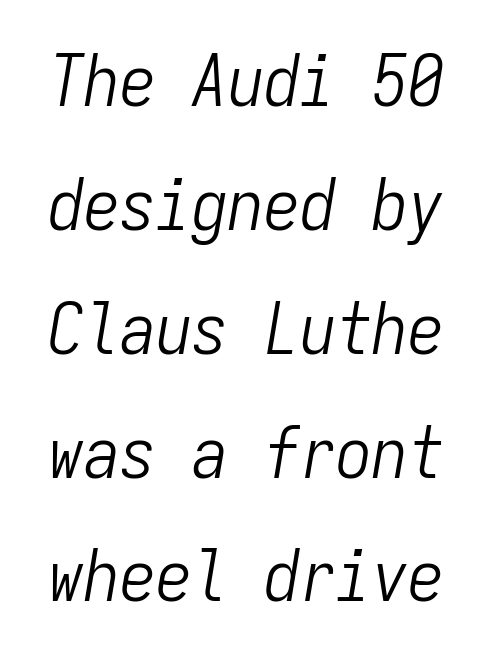
The image shows 72 px light, condensed type, italic (leaning right), monospaced; set line spacing 1.72x, normal letter spacing, not underlined; low stroke contrast and a medium x-height.
